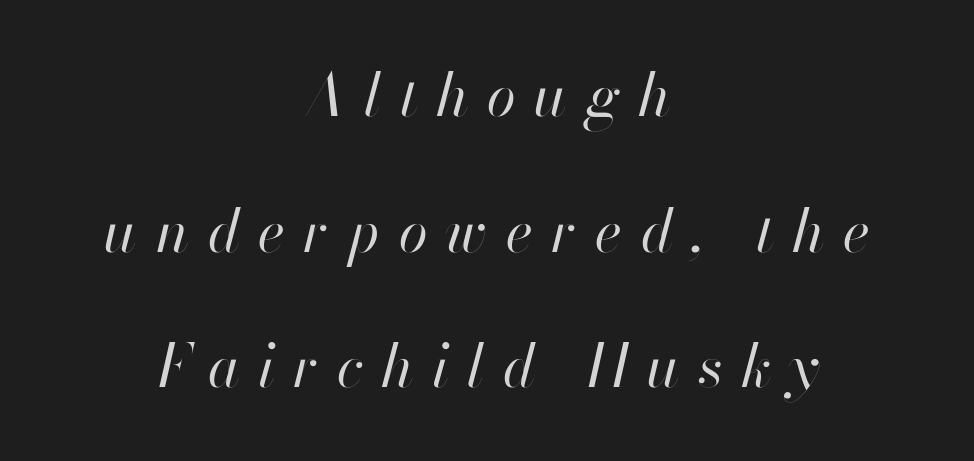
{"italic": "yes", "lean": "right", "slant_degrees": 13, "bold": "no", "weight": "regular", "width": "normal", "stroke_contrast": "high", "x_height": "small", "monospaced": "no", "underline": "no", "align": "center", "line_spacing": "loose", "line_spacing_ratio": 2.3, "letter_spacing": "wide", "letter_spacing_em": 0.31, "glyph_px": 59}
